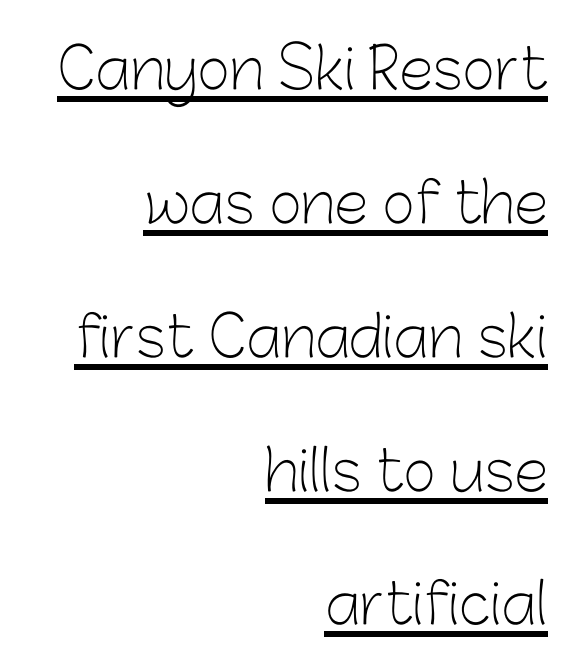
{"serif": "no", "italic": "no", "bold": "no", "weight": "light", "width": "normal", "stroke_contrast": "low", "x_height": "medium", "monospaced": "no", "underline": "yes", "align": "right", "line_spacing": "loose", "line_spacing_ratio": 2.39, "letter_spacing": "normal", "letter_spacing_em": 0.0, "glyph_px": 56}
